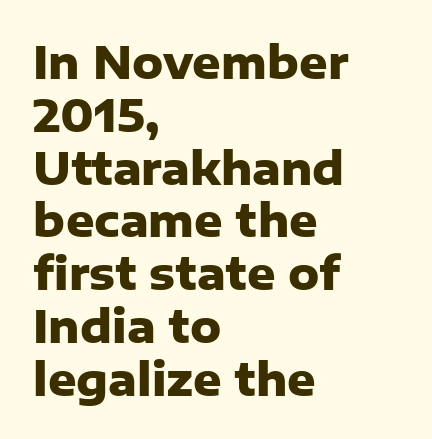
{"serif": "no", "italic": "no", "bold": "yes", "weight": "heavy", "width": "normal", "stroke_contrast": "low", "x_height": "medium", "monospaced": "no", "underline": "no", "align": "left", "line_spacing_ratio": 1.2, "letter_spacing": "normal", "letter_spacing_em": 0.0, "glyph_px": 44}
